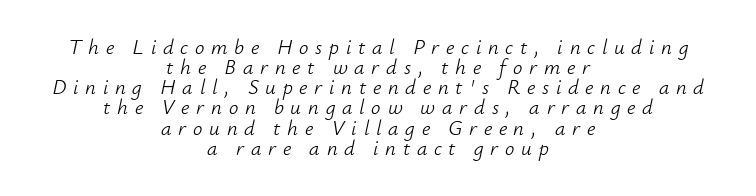
The letterforms stand isolated, each surrounded by extra space. Weight: not bold — regular or lighter. Alignment: centered. Slant detected: the letters are inclined.
